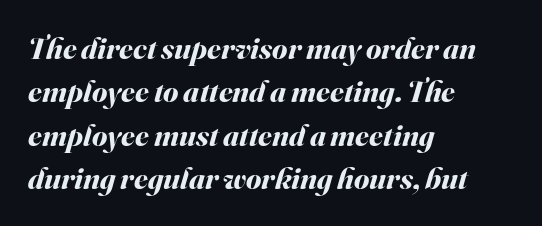
There's an unmistakable incline to the writing here. Typesetter's note: full bold, strokes at maximum text heaviness. A normal amount of white space separates one row of letters from the next. Spacing verdict: proportional, widths tailored to each character. Each line starts at the same left margin while the right side varies. Here the glyphs are tracked normally, forming tight word shapes.
